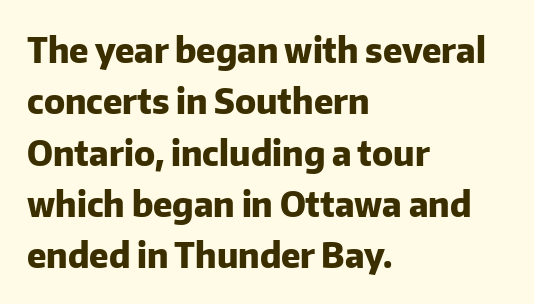
{"serif": "no", "italic": "no", "bold": "yes", "weight": "heavy", "width": "normal", "stroke_contrast": "low", "x_height": "medium", "monospaced": "no", "underline": "no", "align": "left", "line_spacing": "normal", "line_spacing_ratio": 1.51, "letter_spacing": "normal", "letter_spacing_em": 0.0, "glyph_px": 34}
